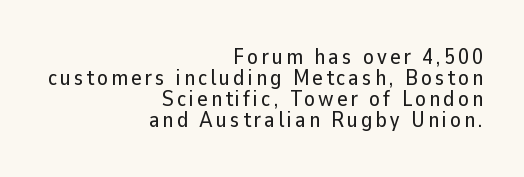
Q: Is the text italic (slanted)? A: No, it is upright.
Q: Is the text underlined? A: No.
Q: How is the paragraph aligned? A: Right-aligned.
Q: Is the spacing between lines tight, normal or loose? A: Tight.
